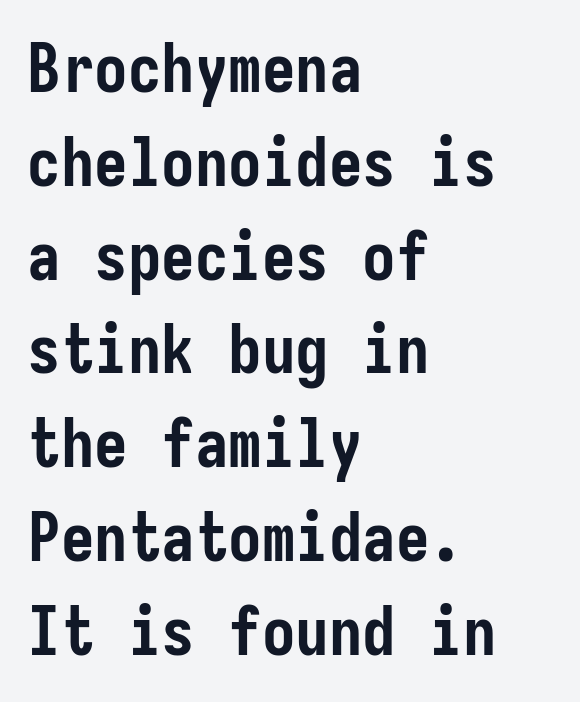
The image shows 67 px semibold, condensed sans-serif type, upright; set left-aligned, normal line spacing (1.4x), normal letter spacing, not underlined; low stroke contrast and a medium x-height.
